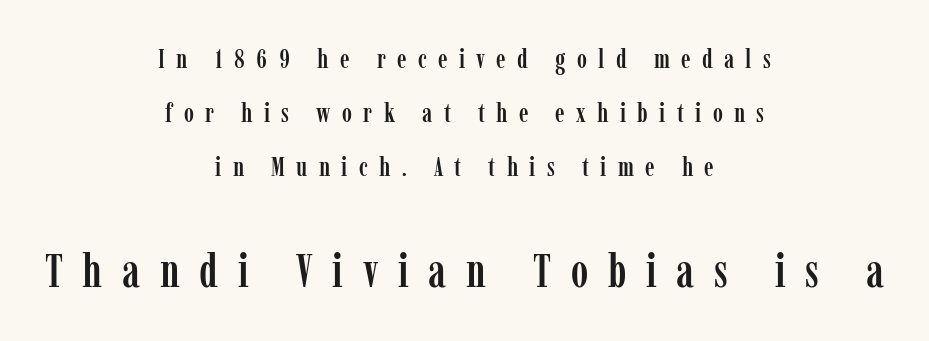
The image shows 47 px condensed serif type, upright; set centered, loose line spacing (2.0x), unusually wide letter spacing (+0.42 em), not underlined; the second (bottom) block is 1.74x larger; low stroke contrast and a medium x-height.
